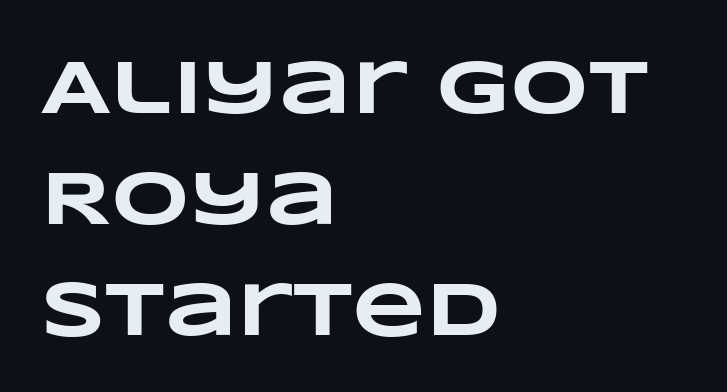
{"bold": "yes", "weight": "heavy", "width": "wide", "stroke_contrast": "low", "x_height": "large", "monospaced": "no", "underline": "no", "align": "left", "line_spacing": "normal", "line_spacing_ratio": 1.46, "letter_spacing": "normal", "letter_spacing_em": 0.0, "glyph_px": 76}
